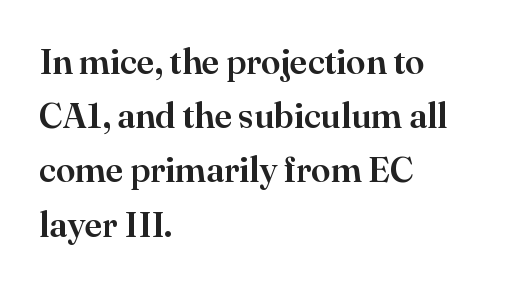
Nothing unusual about the tracking: characters are spaced as the font intends. It's the straight-up-and-down kind of type. The baseline area is clear. The passage shown is typed in a proportional face where columns would drift.
